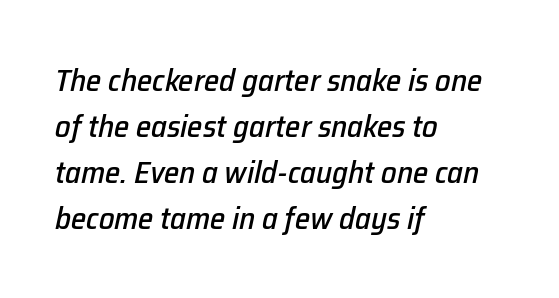
Q: Is the text italic (slanted)? A: Yes, it leans right by about 12 degrees.
Q: Is the text underlined? A: No.
Q: How is the paragraph aligned? A: Left-aligned.
Q: Is the spacing between letters normal or unusually wide? A: Normal.
Q: Is the spacing between lines tight, normal or loose? A: Normal.
Q: Width (condensed, normal, or wide)? A: Normal.
Q: Stroke contrast? A: Low.
Q: x-height? A: Medium.
Q: Monospaced? A: No.
